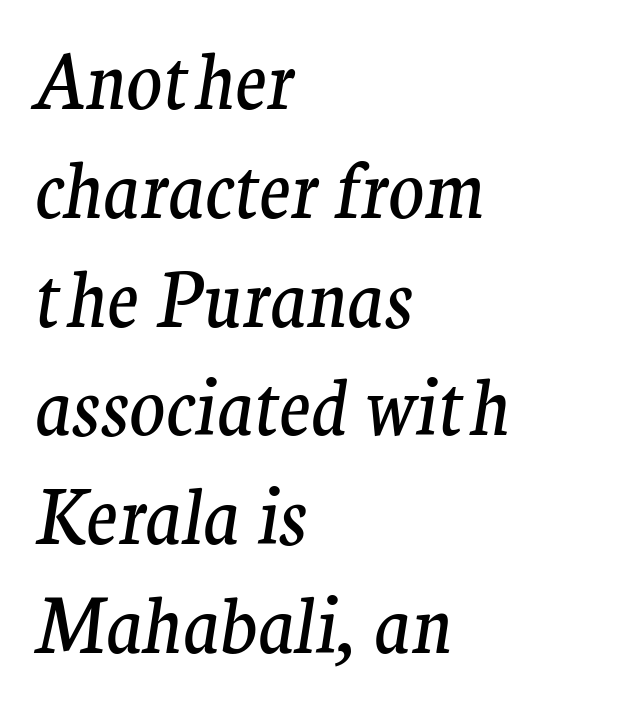
The text block is weighted toward the left margin, trailing off unevenly rightward. Do the characters align in a grid? No, the font is proportional. The specimen omits any rule beneath the text block's lines. The gaps between neighbouring characters are ordinary and unremarkable.
